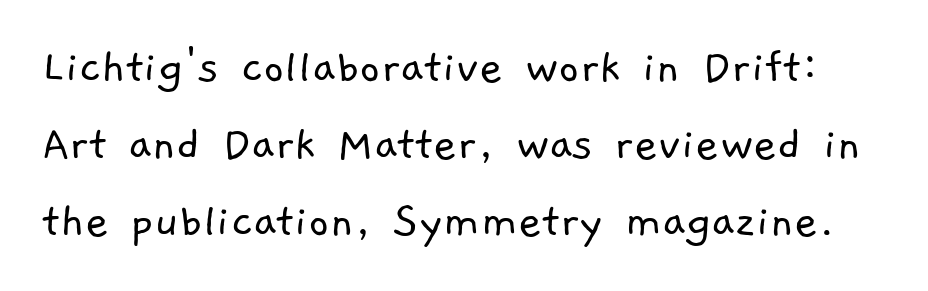
{"serif": "no", "bold": "no", "weight": "light", "width": "normal", "stroke_contrast": "low", "x_height": "medium", "monospaced": "no", "underline": "no", "line_spacing": "normal", "line_spacing_ratio": 1.51, "letter_spacing": "normal", "letter_spacing_em": 0.0, "glyph_px": 51}
